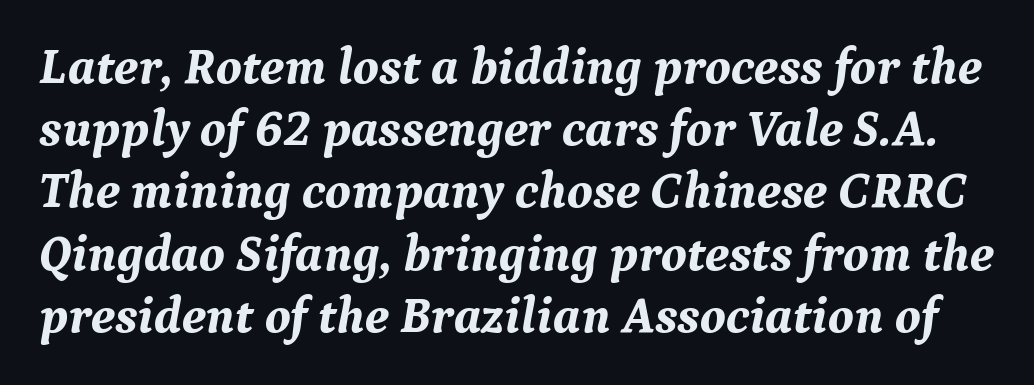
{"serif": "yes", "italic": "yes", "lean": "right", "slant_degrees": 9, "bold": "yes", "weight": "bold", "width": "normal", "stroke_contrast": "medium", "x_height": "medium", "monospaced": "no", "underline": "no", "line_spacing_ratio": 1.22, "letter_spacing": "normal", "letter_spacing_em": 0.0, "glyph_px": 51}
